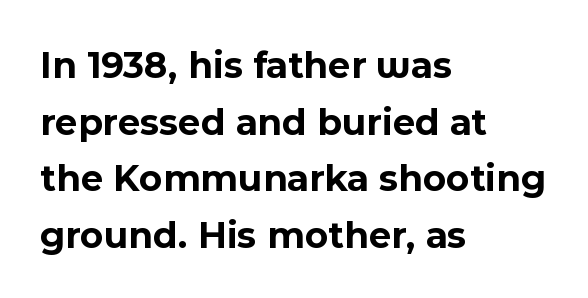
{"serif": "no", "italic": "no", "bold": "yes", "weight": "bold", "width": "normal", "x_height": "medium", "monospaced": "no", "underline": "no", "align": "left", "line_spacing": "normal", "line_spacing_ratio": 1.45, "letter_spacing": "normal", "letter_spacing_em": 0.0, "glyph_px": 39}
